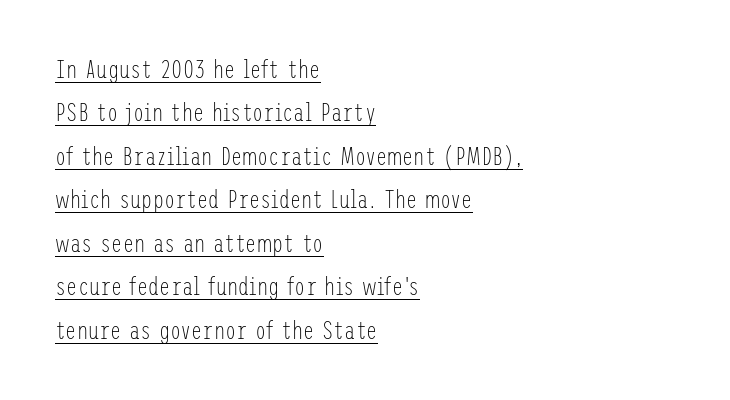
Q: Is the text bold? A: No.
Q: Is the text italic (slanted)? A: No, it is upright.
Q: Is the text underlined? A: Yes.
Q: How is the paragraph aligned? A: Left-aligned.
Q: Is the spacing between letters normal or unusually wide? A: Normal.
